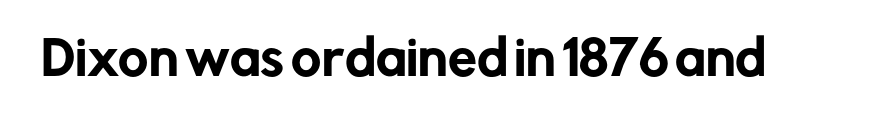
{"serif": "no", "italic": "no", "width": "normal", "stroke_contrast": "low", "x_height": "medium", "monospaced": "no", "underline": "no", "letter_spacing": "normal", "letter_spacing_em": 0.0, "glyph_px": 46}
